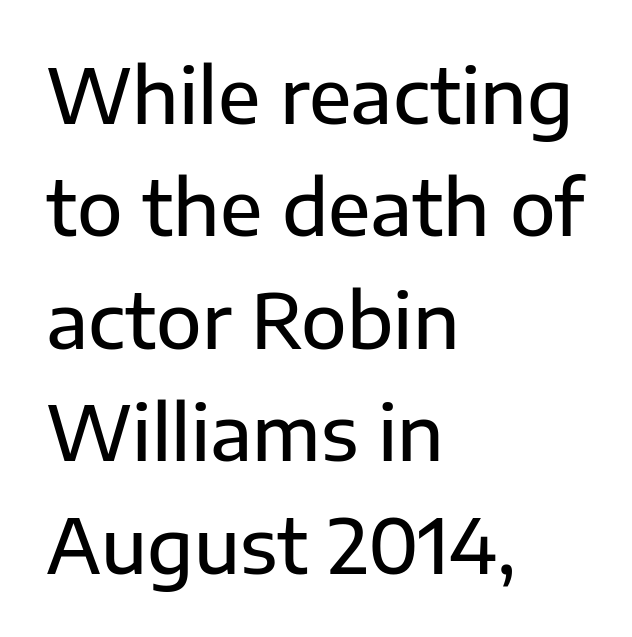
Q: Is the text italic (slanted)? A: No, it is upright.
Q: Is the typeface a serif or a sans-serif typeface? A: Sans-serif.
Q: Is the text underlined? A: No.
Q: How is the paragraph aligned? A: Left-aligned.
Q: Is the spacing between letters normal or unusually wide? A: Normal.
Q: Is the spacing between lines tight, normal or loose? A: Normal.
Q: Width (condensed, normal, or wide)? A: Normal.
Q: Stroke contrast? A: Low.
Q: x-height? A: Medium.
Q: Monospaced? A: No.
